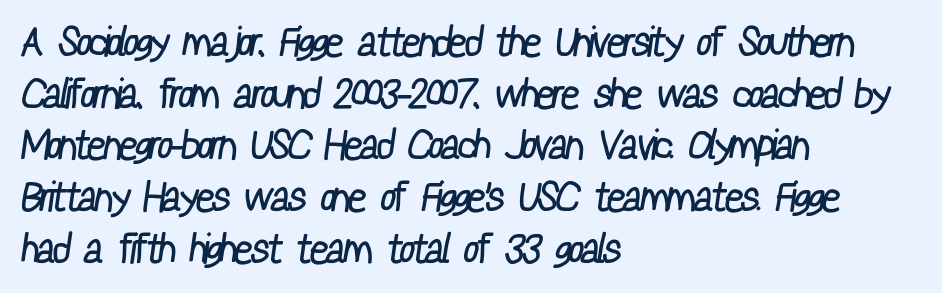
Q: Is the text bold? A: No.
Q: Is the typeface a serif or a sans-serif typeface? A: Sans-serif.
Q: Is the text underlined? A: No.
Q: How is the paragraph aligned? A: Left-aligned.
Q: Is the spacing between letters normal or unusually wide? A: Normal.
Q: Is the spacing between lines tight, normal or loose? A: Normal.
Q: Width (condensed, normal, or wide)? A: Condensed.
Q: Stroke contrast? A: Low.
Q: x-height? A: Medium.
Q: Monospaced? A: No.
